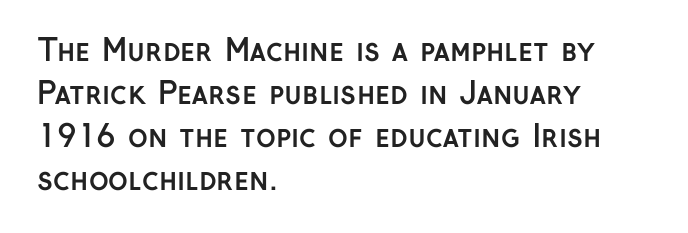
The glyphs are unaccompanied by any horizontal stroke below them. The line texture is even and compact thanks to regular tracking. These lines are set flush left with a ragged right edge. Plenty of ink on the page — the face is bold. Each letter's strokes conclude bluntly, with no projecting serifs. The designer left line spacing at the default.
